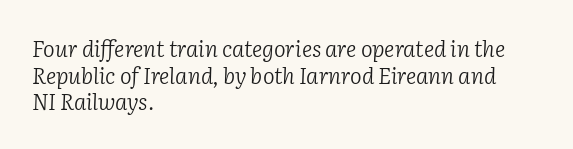
The image shows 22 px text type, italic (leaning right); set left-aligned, line spacing 1.21x, normal letter spacing, not underlined.
